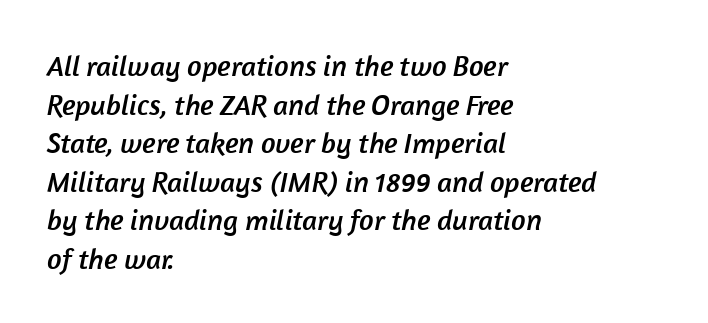
Honestly, the row spacing looks completely unremarkable. Compared with a centered layout, this one pins lines to the left instead. Has an underline been added? It has not. Note the varied advance widths — an 'i' is clearly narrower than an 'm'. Caption: standard tracking, unaltered.
